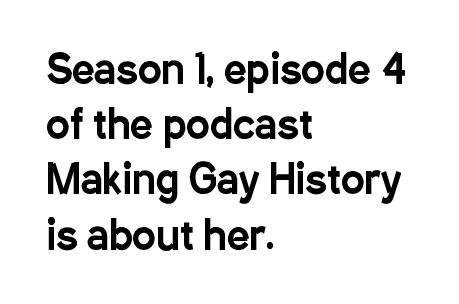
Q: Is the text italic (slanted)? A: No, it is upright.
Q: Is the typeface a serif or a sans-serif typeface? A: Sans-serif.
Q: Is the text underlined? A: No.
Q: How is the paragraph aligned? A: Left-aligned.
Q: Is the spacing between letters normal or unusually wide? A: Normal.
Q: Is the spacing between lines tight, normal or loose? A: Normal.
Q: Width (condensed, normal, or wide)? A: Condensed.
Q: Stroke contrast? A: Low.
Q: x-height? A: Medium.
Q: Monospaced? A: No.
